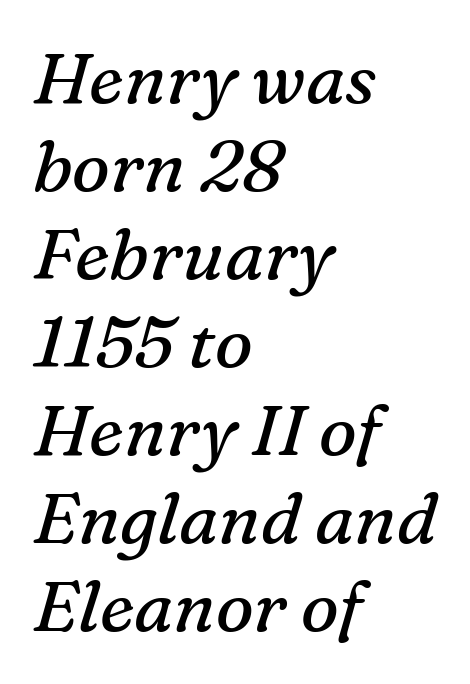
Q: Is the text bold? A: No.
Q: Is the text italic (slanted)? A: Yes, it leans right by about 16 degrees.
Q: Is the typeface a serif or a sans-serif typeface? A: Serif.
Q: Is the text underlined? A: No.
Q: How is the paragraph aligned? A: Left-aligned.
Q: Is the spacing between letters normal or unusually wide? A: Normal.
Q: Width (condensed, normal, or wide)? A: Normal.
Q: Stroke contrast? A: Medium.
Q: x-height? A: Medium.
Q: Monospaced? A: No.
